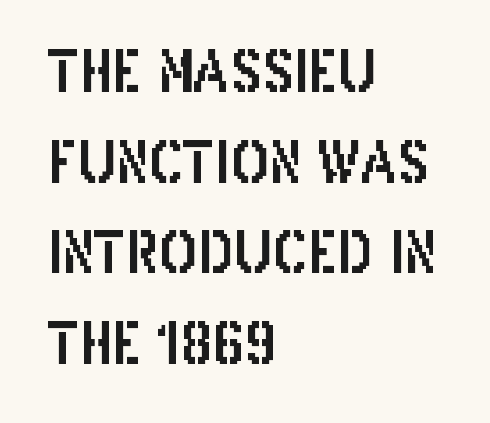
Q: Is the text italic (slanted)? A: No, it is upright.
Q: Is the typeface a serif or a sans-serif typeface? A: Sans-serif.
Q: Is the text underlined? A: No.
Q: How is the paragraph aligned? A: Left-aligned.
Q: Is the spacing between letters normal or unusually wide? A: Normal.
Q: Is the spacing between lines tight, normal or loose? A: Normal.
Q: Width (condensed, normal, or wide)? A: Condensed.
Q: Stroke contrast? A: Low.
Q: x-height? A: Large.
Q: Monospaced? A: No.
